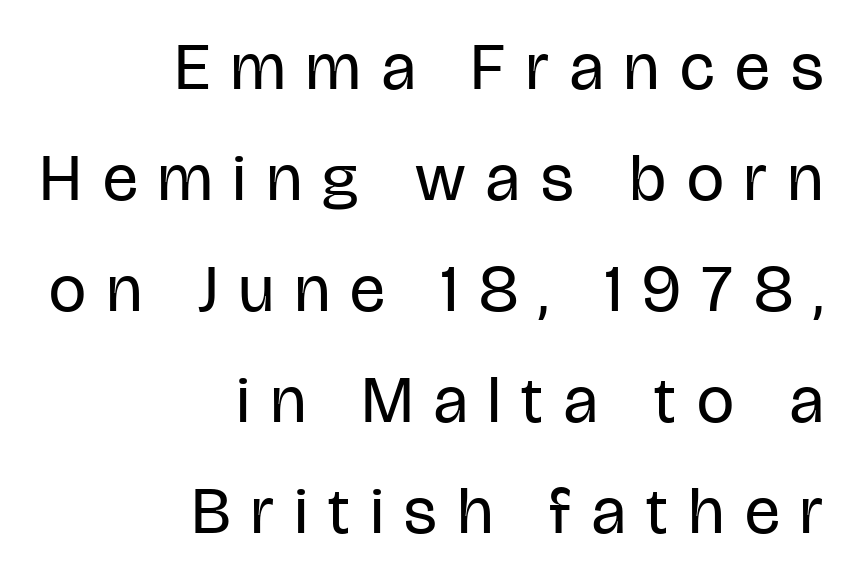
Q: Is the text bold? A: No.
Q: Is the text italic (slanted)? A: No, it is upright.
Q: Is the typeface a serif or a sans-serif typeface? A: Sans-serif.
Q: Is the text underlined? A: No.
Q: How is the paragraph aligned? A: Right-aligned.
Q: Is the spacing between letters normal or unusually wide? A: Unusually wide.
Q: Is the spacing between lines tight, normal or loose? A: Normal.
Q: Width (condensed, normal, or wide)? A: Condensed.
Q: Stroke contrast? A: Low.
Q: x-height? A: Large.
Q: Monospaced? A: No.
